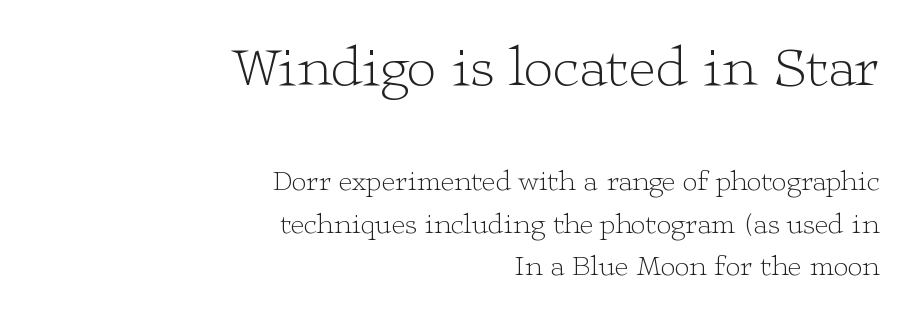
Q: Is the text bold? A: No.
Q: Is the text italic (slanted)? A: No, it is upright.
Q: Is the typeface a serif or a sans-serif typeface? A: Serif.
Q: Is the text underlined? A: No.
Q: How is the paragraph aligned? A: Right-aligned.
Q: Is the spacing between letters normal or unusually wide? A: Normal.
Q: Is the spacing between lines tight, normal or loose? A: Normal.
Q: Which block of text is set in a larger size, the first (top) or the second (bottom)? A: The first (top) one.
Q: Width (condensed, normal, or wide)? A: Wide.
Q: Stroke contrast? A: Low.
Q: x-height? A: Medium.
Q: Monospaced? A: No.
